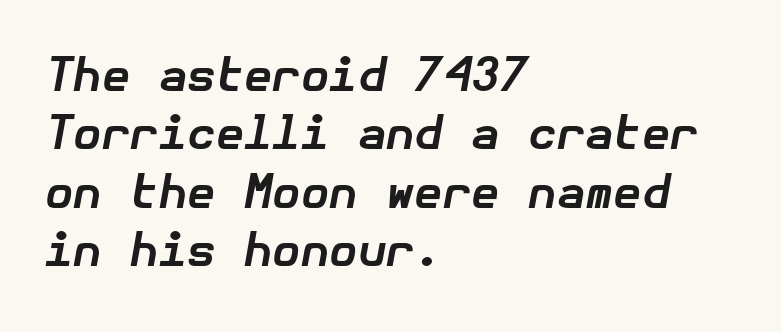
{"italic": "yes", "lean": "right", "slant_degrees": 10, "bold": "yes", "weight": "bold", "width": "normal", "stroke_contrast": "low", "x_height": "medium", "underline": "no", "align": "left", "line_spacing": "normal", "line_spacing_ratio": 1.27, "letter_spacing": "normal", "letter_spacing_em": 0.0, "glyph_px": 46}
